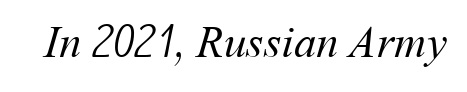
The gap between lines stays unmarked. Each word holds together tightly as a unit, with standard inter-letter gaps. Weight class: somewhere from thin through regular. Varying glyph widths throughout — classic text-font behaviour.
